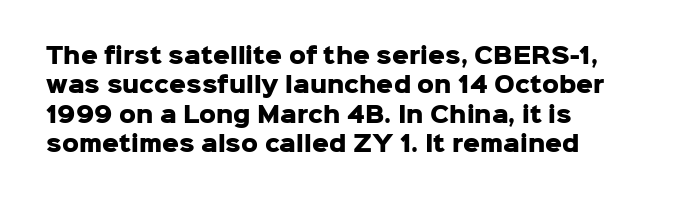
{"italic": "no", "bold": "yes", "underline": "no", "align": "left", "line_spacing": "normal", "line_spacing_ratio": 1.4, "letter_spacing": "normal", "letter_spacing_em": 0.0, "glyph_px": 21}
